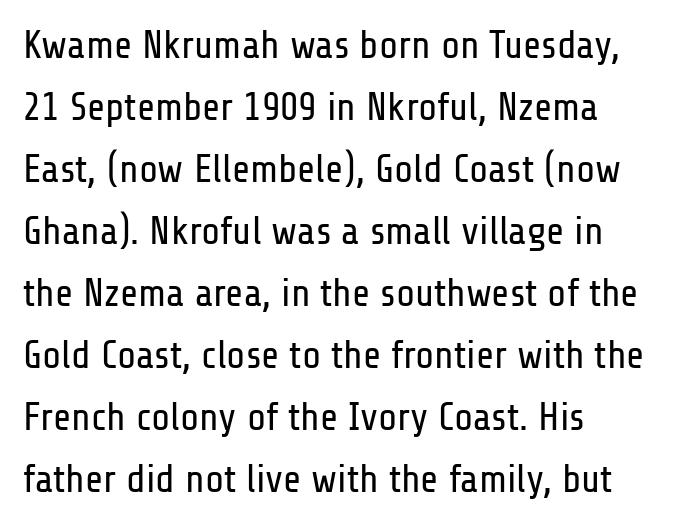
The rendering shows plain stroke endings on the letterforms — a sans-serif design. Posture: straight, roman, zero tilt. Has an underline been added? It has not. Short note: letters normally spaced. The weight would be labelled regular, book, light, or lighter still. Compared with a centered layout, this one pins lines to the left instead.
